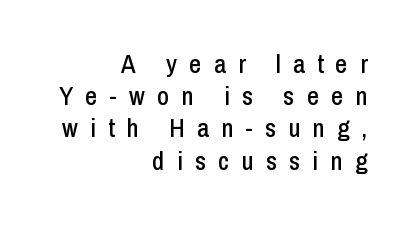
The image shows 26 px text type, upright; set right-aligned, line spacing 1.24x, unusually wide letter spacing (+0.47 em), not underlined.
